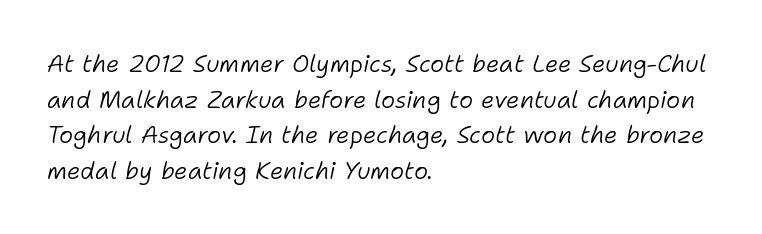
{"italic": "yes", "lean": "right", "slant_degrees": 11, "bold": "no", "underline": "no", "align": "left", "line_spacing": "normal", "line_spacing_ratio": 1.48, "letter_spacing": "normal", "letter_spacing_em": 0.0, "glyph_px": 24}
